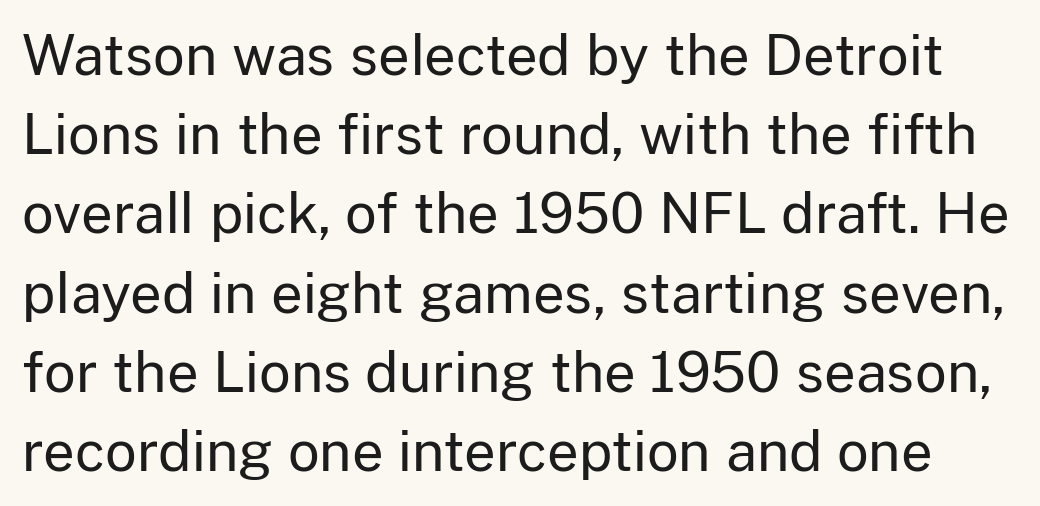
Descenders are the only things crossing below the line. Characters follow at the spacing the type designer built in. The strokes carry an ordinary text weight at most. This is roman type, the default non-slanted kind.
